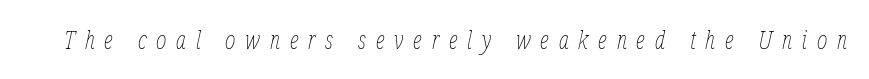
The image shows 25 px text type, italic (leaning right); set unusually wide letter spacing (+0.39 em), not underlined.
